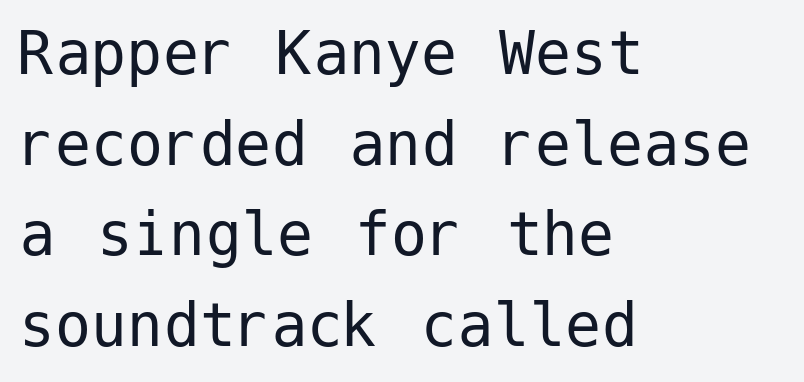
The image shows 72 px regular-weight sans-serif type, upright; set left-aligned, normal line spacing (1.26x), normal letter spacing, not underlined; low stroke contrast and a medium x-height.
